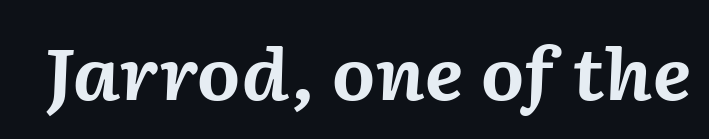
The image shows 70 px bold type, italic (leaning right); set normal letter spacing, not underlined; medium stroke contrast and a medium x-height.
